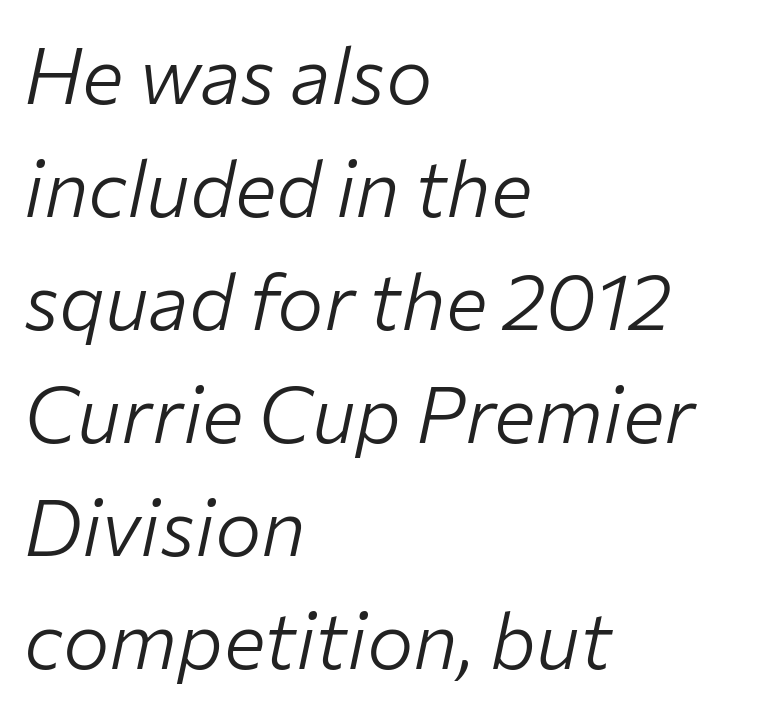
The image shows 78 px light type, italic (leaning right); set left-aligned, normal line spacing (1.45x), normal letter spacing, not underlined; low stroke contrast and a medium x-height.
